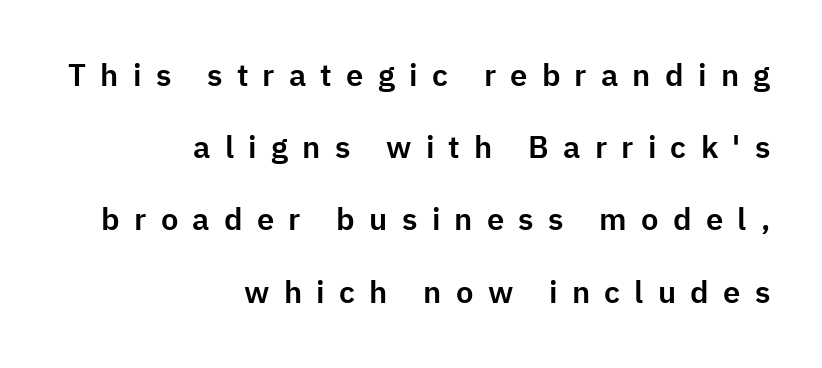
The image shows 31 px sans-serif type, upright; set right-aligned, loose line spacing (2.33x), unusually wide letter spacing (+0.46 em), not underlined; low stroke contrast and a medium x-height.
